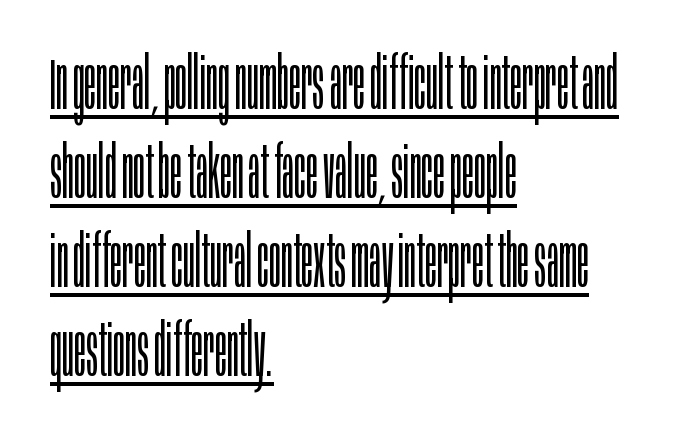
Line starts are locked; line ends wander. Does extra space separate the letters? No, they use regular spacing. What decoration does the sample have? An underline. These lines were composed using upright roman letters. Ink coverage per letter is moderate at most. Proportional: the letters do not fall into vertical columns.
